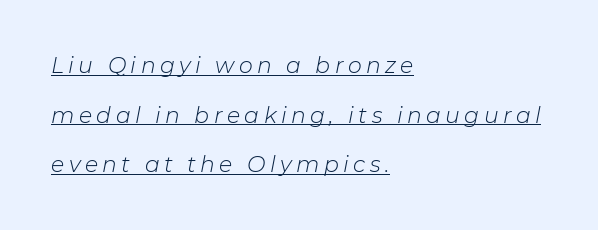
A classic flush-left, rag-right setting is used for this passage. The face used here is rendered with a markedly widened letterfit. An italicized treatment has been applied to the whole sample. This sample carries an underscore along the baseline area. These lines stand farther apart than default settings would place them.
